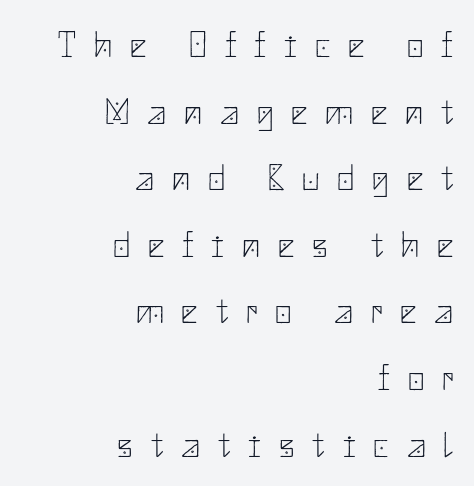
The image shows 36 px thin sans-serif type, upright; set right-aligned, line spacing 1.85x, unusually wide letter spacing (+0.5 em), not underlined; low stroke contrast and a small x-height.
